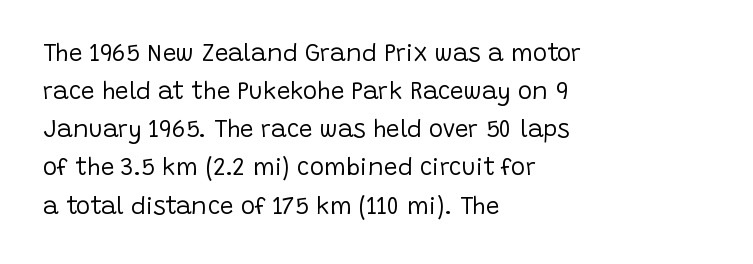
Is there much room between lines? A standard amount, neither cramped nor airy. A roman cut, with each character standing at attention. How are the letters spaced? Ordinarily, with no added tracking. This rendering features lettering with no underline. The paragraph shown leans on its left margin. The weight tops out at a normal text grade.
